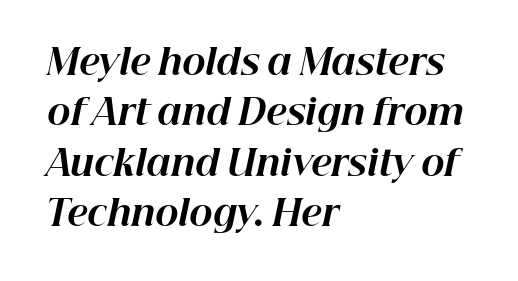
A dark, heavy texture on the line: the type is bold. The passage shown is not underscored anywhere. The rendering keeps characters at their native spacing. The space between consecutive lines is moderate. Which margin do the lines hug? The left one — the right edge is uneven. Does the lettering tilt? It does — this is italic.
